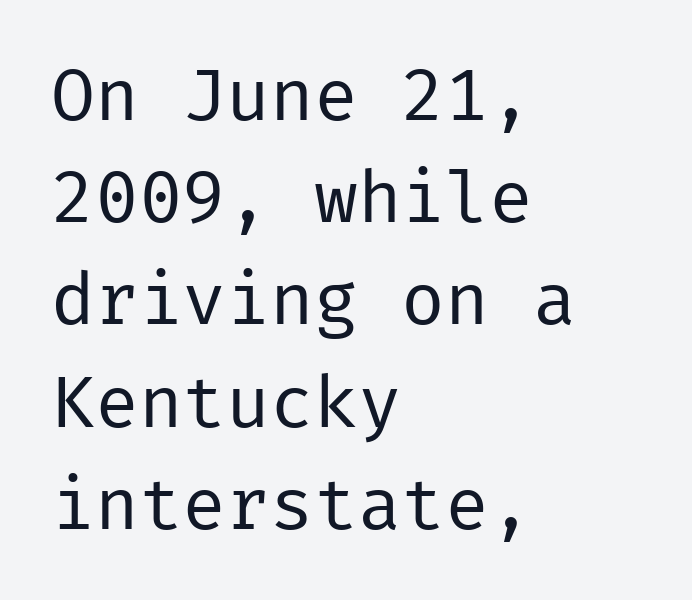
Do the letters lean? They stand straight. The space between consecutive lines is moderate. The glyphs are unaccompanied by any horizontal stroke below them. Letter spacing: default. Counters stay open thanks to moderate or lighter strokes.
